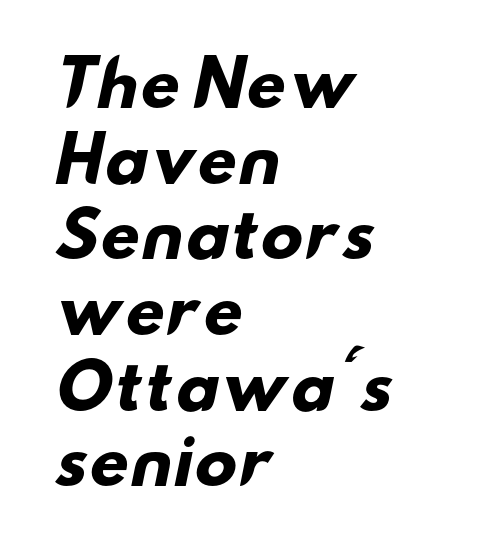
The image shows 62 px heavy, wide sans-serif type; set left-aligned, line spacing 1.22x, normal letter spacing, not underlined; low stroke contrast and a small x-height.
